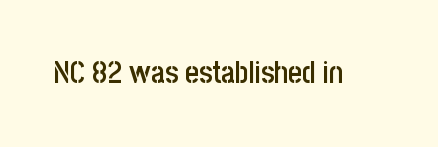
The image shows 30 px semibold, condensed sans-serif type, upright; set normal letter spacing, not underlined; low stroke contrast and a large x-height.
